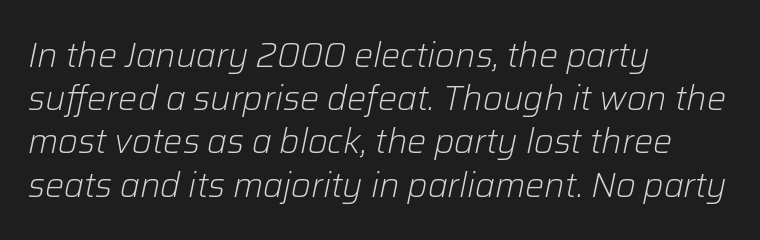
The image shows 34 px light type, italic (leaning right); set left-aligned, normal line spacing (1.27x), normal letter spacing, not underlined; low stroke contrast and a medium x-height.
